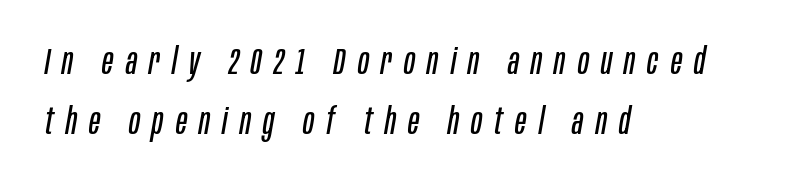
The image shows 36 px regular-weight, condensed type, italic (leaning right); set left-aligned, normal line spacing (1.66x), unusually wide letter spacing (+0.34 em), not underlined; low stroke contrast and a large x-height.
